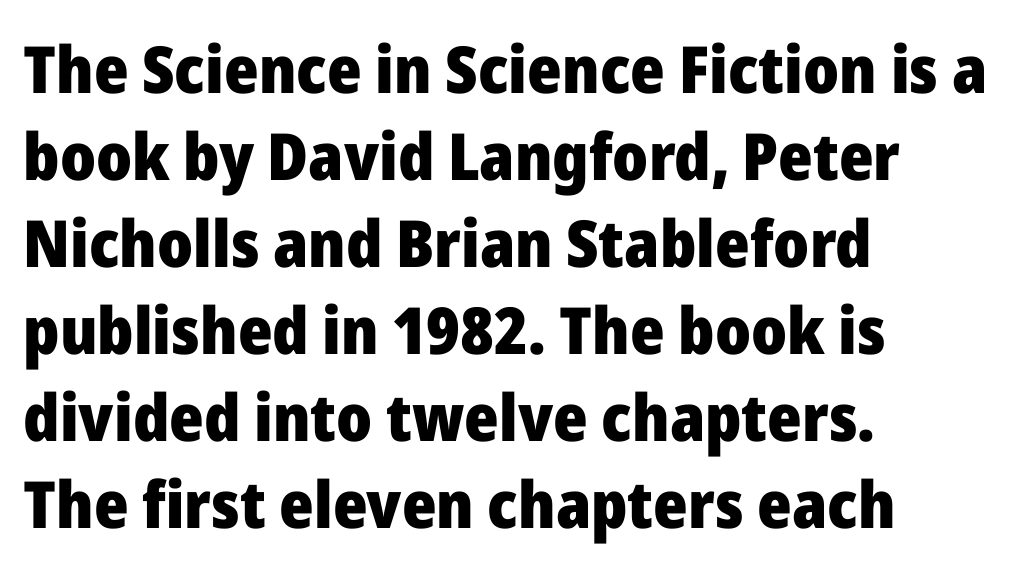
{"serif": "no", "italic": "no", "bold": "yes", "weight": "heavy", "width": "normal", "stroke_contrast": "low", "x_height": "medium", "monospaced": "no", "underline": "no", "align": "left", "line_spacing": "normal", "line_spacing_ratio": 1.34, "letter_spacing": "normal", "letter_spacing_em": 0.0, "glyph_px": 65}
